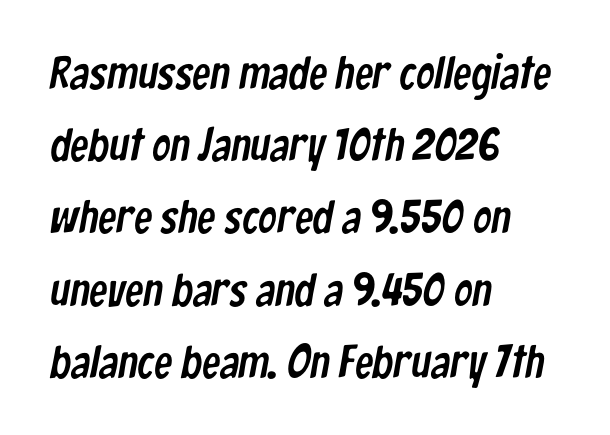
The image shows 46 px condensed sans-serif type; set left-aligned, normal line spacing (1.57x), normal letter spacing, not underlined; low stroke contrast and a medium x-height.
